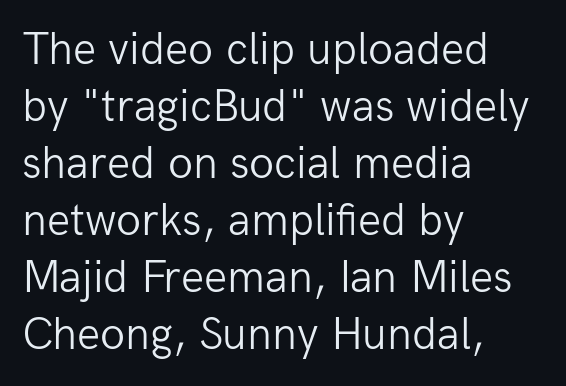
{"serif": "no", "italic": "no", "bold": "no", "weight": "light", "width": "normal", "stroke_contrast": "low", "x_height": "medium", "monospaced": "no", "underline": "no", "align": "left", "line_spacing_ratio": 1.24, "letter_spacing": "normal", "letter_spacing_em": 0.0, "glyph_px": 46}
